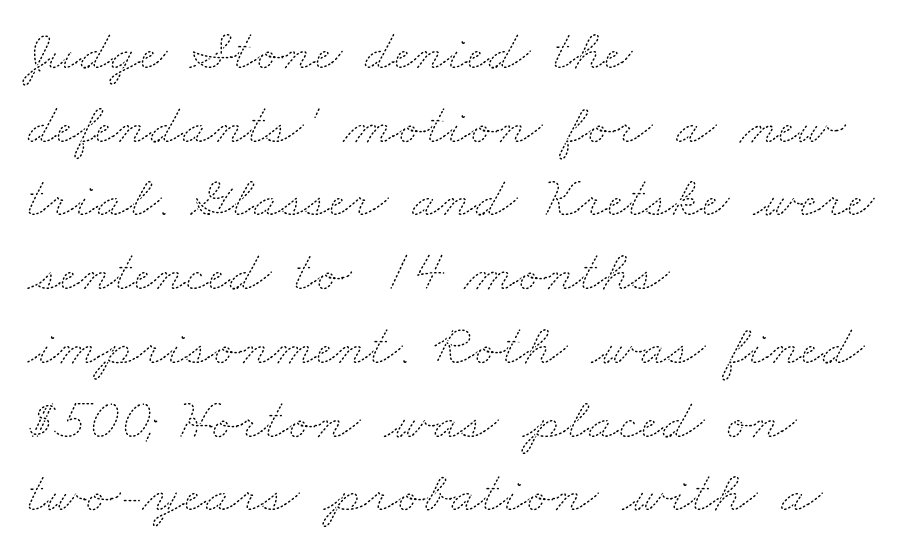
This rendering features lettering with no underline. Does extra space separate the letters? No, they use regular spacing. Stems here are at most as thick as an everyday book face. The paragraph has a hard left edge and a soft right edge.
